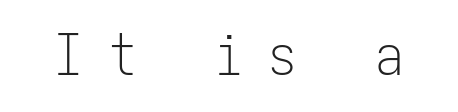
Q: Is the text bold? A: No.
Q: Is the text italic (slanted)? A: No, it is upright.
Q: Is the typeface a serif or a sans-serif typeface? A: Sans-serif.
Q: Is the text underlined? A: No.
Q: Is the spacing between letters normal or unusually wide? A: Unusually wide.
Q: Width (condensed, normal, or wide)? A: Condensed.
Q: Stroke contrast? A: Low.
Q: x-height? A: Medium.
Q: Monospaced? A: Yes.
